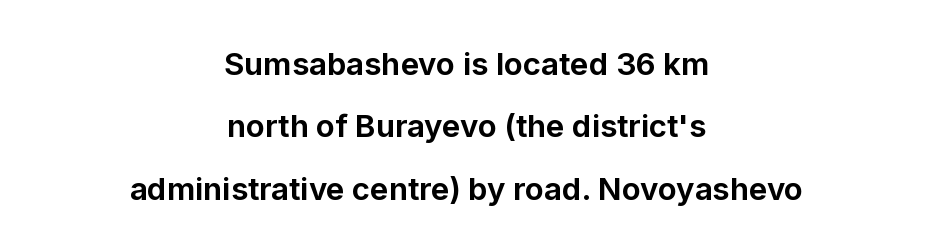
Each letter's strokes conclude bluntly, with no projecting serifs. Casual observation: everything's sitting right in the middle. Words float on clear page, feet unadorned. In terms of weight, the rendering is a true, heavy bold.
